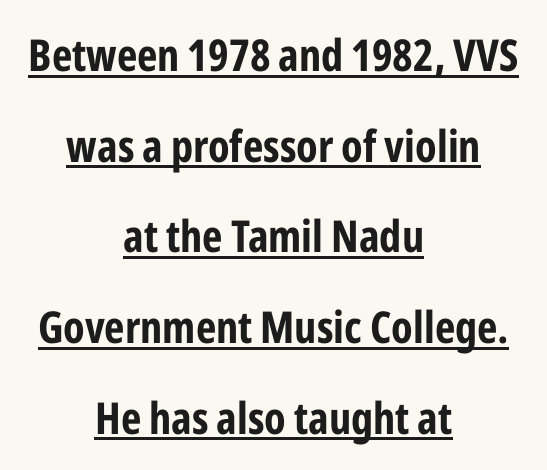
The image shows 44 px bold, condensed sans-serif type, upright; set centered, loose line spacing (2.06x), normal letter spacing, underlined; low stroke contrast and a medium x-height.
